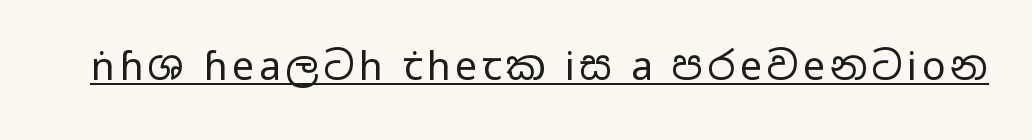
Q: Is the text bold? A: No.
Q: Is the text italic (slanted)? A: No, it is upright.
Q: Is the typeface a serif or a sans-serif typeface? A: Sans-serif.
Q: Is the text underlined? A: Yes.
Q: Width (condensed, normal, or wide)? A: Wide.
Q: Stroke contrast? A: Low.
Q: x-height? A: Medium.
Q: Monospaced? A: No.
